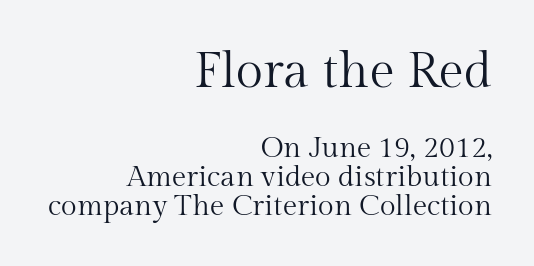
Two sizes are in play, and the larger belongs to the first block. Notice how the stems are strictly vertical — no italics here. Tightly led — the rows are bunched. Here the designer chose a conventional face with non-uniform glyph widths. Examine the stroke ends and you'll spot serifs. Leftover space on each line is placed entirely before the opening word.
